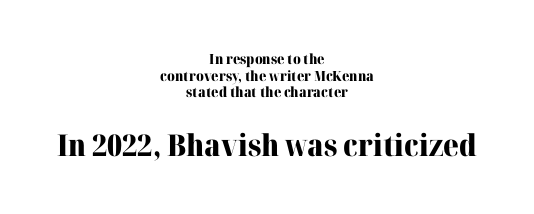
{"serif": "yes", "italic": "no", "bold": "yes", "weight": "heavy", "width": "normal", "stroke_contrast": "high", "x_height": "medium", "monospaced": "no", "underline": "no", "align": "center", "line_spacing_ratio": 1.18, "letter_spacing": "normal", "letter_spacing_em": 0.0, "larger_block": "second", "size_ratio": 2.14, "glyph_px": 30}
